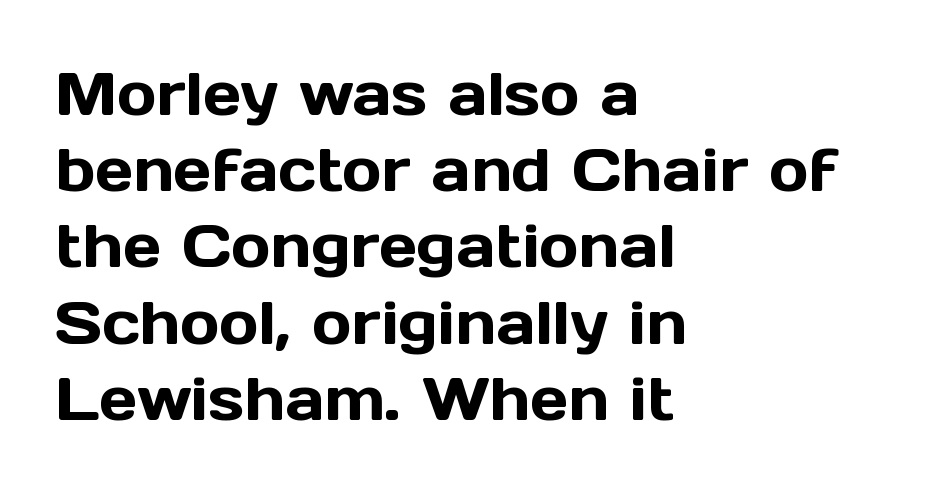
Q: Is the text italic (slanted)? A: No, it is upright.
Q: Is the typeface a serif or a sans-serif typeface? A: Sans-serif.
Q: Is the text underlined? A: No.
Q: How is the paragraph aligned? A: Left-aligned.
Q: Is the spacing between letters normal or unusually wide? A: Normal.
Q: Is the spacing between lines tight, normal or loose? A: Normal.
Q: Width (condensed, normal, or wide)? A: Normal.
Q: x-height? A: Medium.
Q: Monospaced? A: No.
